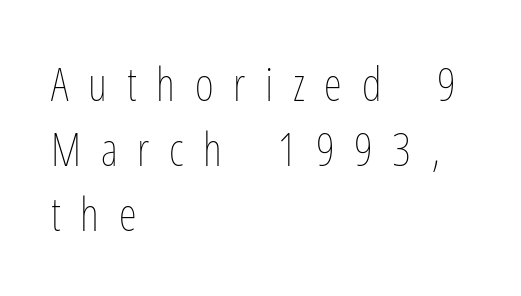
The image shows 46 px thin, condensed type, upright; set left-aligned, normal line spacing (1.41x), unusually wide letter spacing (+0.43 em), not underlined; low stroke contrast and a medium x-height.
